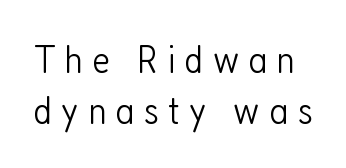
Q: Is the text bold? A: No.
Q: Is the text italic (slanted)? A: No, it is upright.
Q: Is the typeface a serif or a sans-serif typeface? A: Sans-serif.
Q: Is the text underlined? A: No.
Q: Is the spacing between letters normal or unusually wide? A: Unusually wide.
Q: Is the spacing between lines tight, normal or loose? A: Normal.
Q: Width (condensed, normal, or wide)? A: Condensed.
Q: Stroke contrast? A: Low.
Q: x-height? A: Medium.
Q: Monospaced? A: No.
